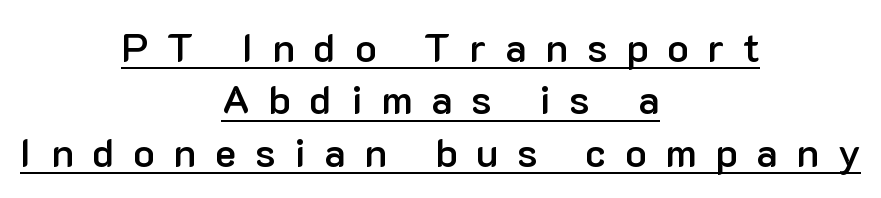
You could not count columns in this text — the font is proportionally spaced. Each glyph is drawn with semibold strokes, heavier than normal yet not fully bold. Reading down the column, the eye jumps a familiar distance to each next line. Is there an underline? Yes — a line sits under the letters. A roman cut, with each character standing at attention.
